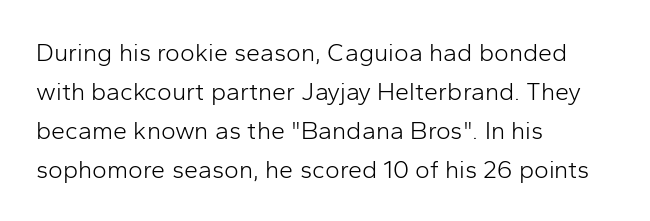
The image shows 25 px text type, upright; set left-aligned, normal line spacing (1.56x), normal letter spacing, not underlined.
